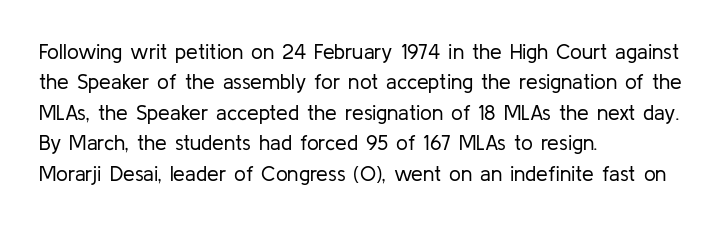
Letter spacing: default. Ink coverage per letter is moderate at most. The rag falls on the right side of this text block. Descenders are the only things crossing below the line. This block has exactly the height ordinary leading produces. This is the regular roman posture of the typeface.
